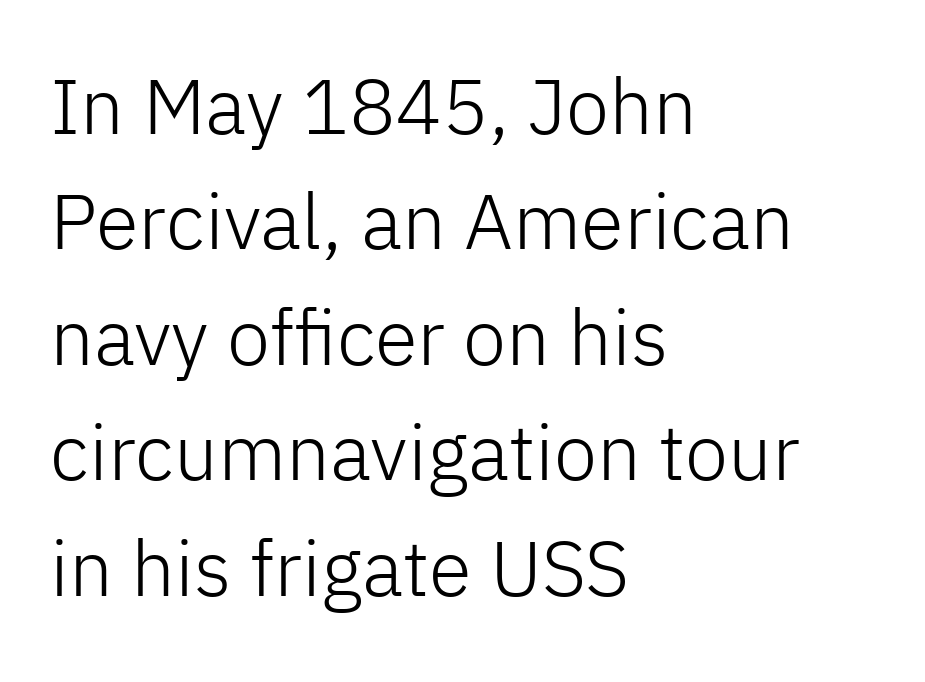
The passage shown has conventional tracking throughout. Is this a fixed-width face? No — the glyphs have proportional, varying widths. Leading: standard. These lines are composed in type without serifs. The weight would be labelled regular, book, light, or lighter still.
